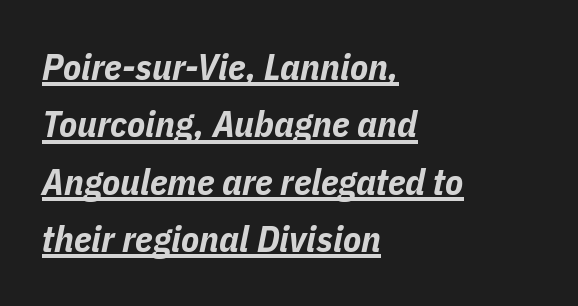
{"italic": "yes", "lean": "right", "slant_degrees": 11, "bold": "yes", "weight": "bold", "width": "condensed", "stroke_contrast": "low", "x_height": "medium", "monospaced": "no", "underline": "yes", "align": "left", "line_spacing": "normal", "line_spacing_ratio": 1.55, "letter_spacing": "normal", "letter_spacing_em": 0.0, "glyph_px": 37}
